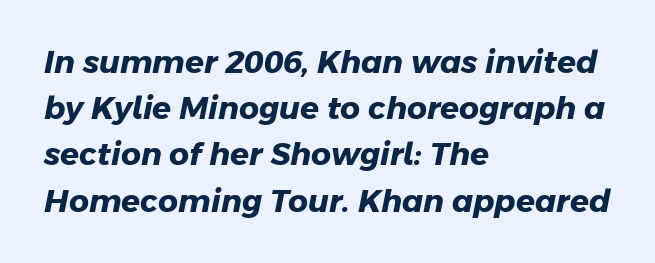
Regular leading. The type is set solid horizontally, with unmodified tracking. The lines are quadded left. The space directly below the letters is spotless.
